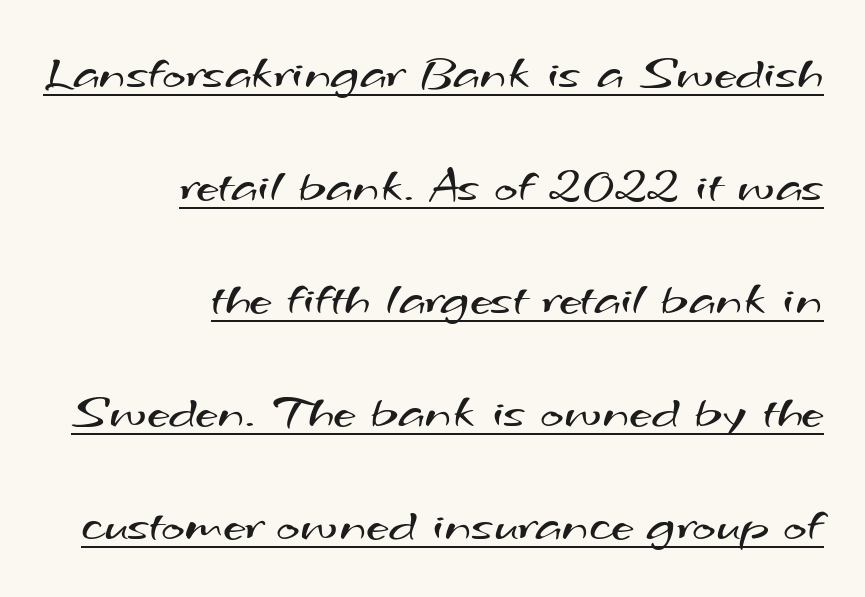
The string is rendered with underlining switched on. Leading: increased. The setting favours the right margin, as signatures and pull-quotes sometimes do. Do the characters align in a grid? No, the font is proportional. This rendering leaves character spacing at its baseline value.
